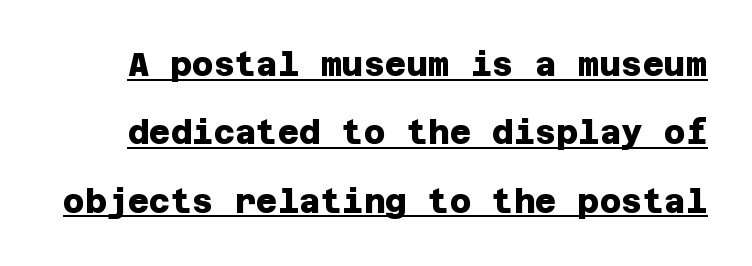
To sum up the face: it is a sans, with no serifs. Does extra space separate the letters? No, they use regular spacing. The sample's only ornament is a line tracing under the words. This is heavy type, rendered in bold.
